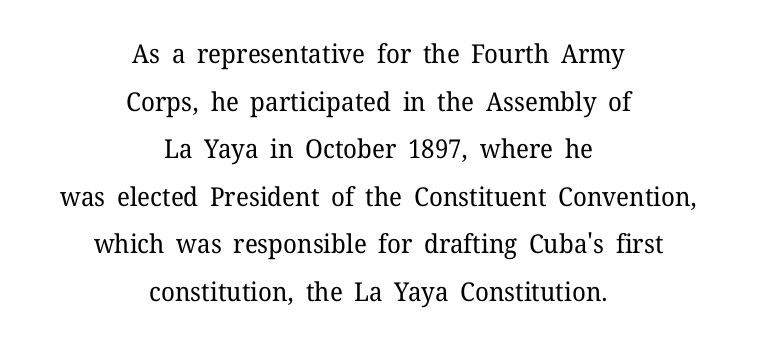
Q: Is the text bold? A: No.
Q: Is the text italic (slanted)? A: No, it is upright.
Q: Is the text underlined? A: No.
Q: How is the paragraph aligned? A: Centered.
Q: Is the spacing between letters normal or unusually wide? A: Normal.
